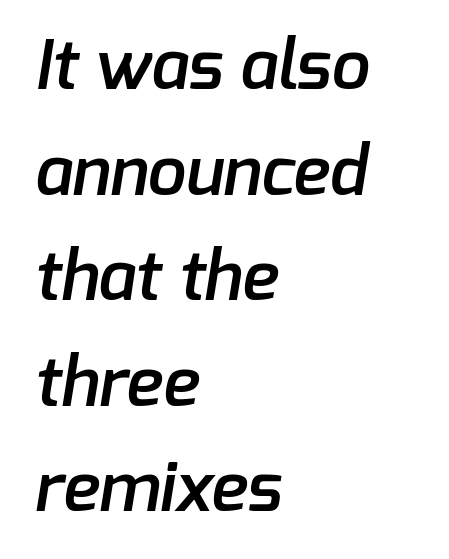
Q: Is the text bold? A: Semi-bold.
Q: Is the typeface a serif or a sans-serif typeface? A: Sans-serif.
Q: Is the text underlined? A: No.
Q: How is the paragraph aligned? A: Left-aligned.
Q: Is the spacing between letters normal or unusually wide? A: Normal.
Q: Is the spacing between lines tight, normal or loose? A: Normal.
Q: Width (condensed, normal, or wide)? A: Normal.
Q: Stroke contrast? A: Low.
Q: x-height? A: Medium.
Q: Monospaced? A: No.
